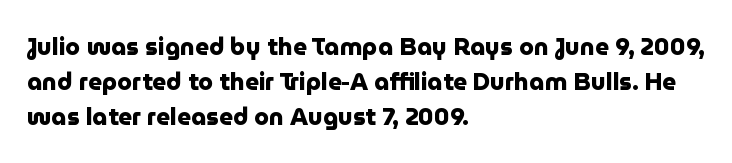
{"italic": "no", "bold": "yes", "underline": "no", "align": "left", "line_spacing": "normal", "line_spacing_ratio": 1.45, "letter_spacing": "normal", "letter_spacing_em": 0.0, "glyph_px": 24}
